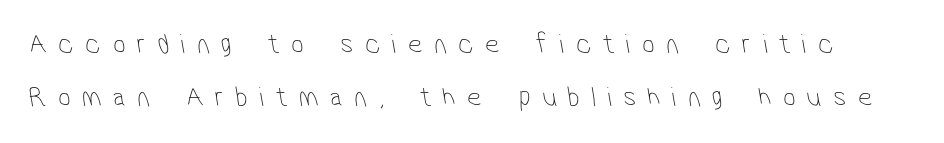
{"serif": "no", "bold": "no", "weight": "thin", "width": "condensed", "stroke_contrast": "low", "x_height": "medium", "monospaced": "no", "underline": "no", "line_spacing": "loose", "line_spacing_ratio": 1.91, "letter_spacing": "wide", "letter_spacing_em": 0.42, "glyph_px": 28}
